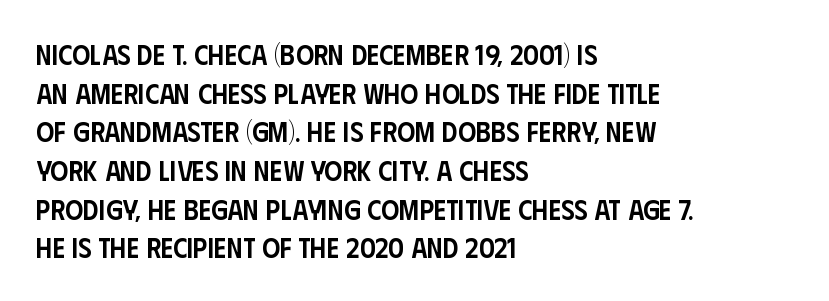
Q: Is the text bold? A: Semi-bold.
Q: Is the text italic (slanted)? A: No, it is upright.
Q: Is the typeface a serif or a sans-serif typeface? A: Sans-serif.
Q: Is the text underlined? A: No.
Q: How is the paragraph aligned? A: Left-aligned.
Q: Is the spacing between letters normal or unusually wide? A: Normal.
Q: Is the spacing between lines tight, normal or loose? A: Normal.
Q: Width (condensed, normal, or wide)? A: Condensed.
Q: Stroke contrast? A: Low.
Q: x-height? A: Large.
Q: Monospaced? A: No.
